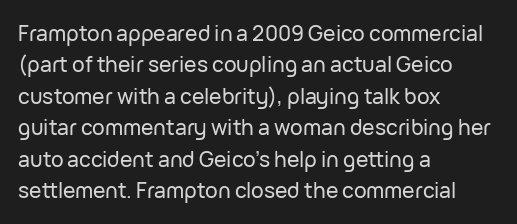
The image shows 21 px text type, upright; set left-aligned, normal line spacing (1.5x), normal letter spacing, not underlined.
